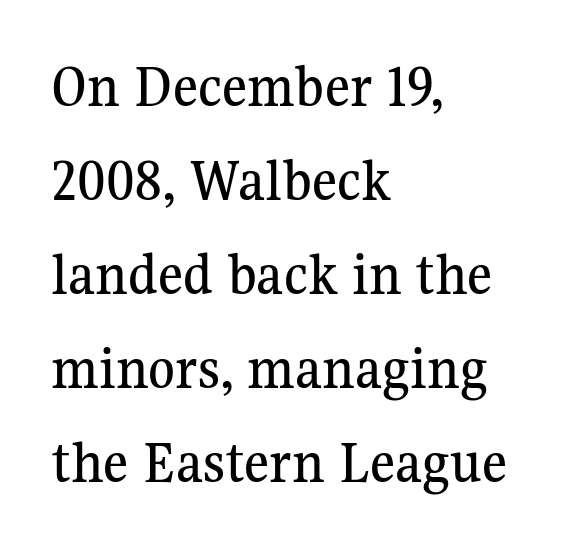
{"serif": "yes", "italic": "no", "width": "normal", "stroke_contrast": "medium", "x_height": "medium", "monospaced": "no", "underline": "no", "align": "left", "line_spacing": "normal", "line_spacing_ratio": 1.54, "letter_spacing": "normal", "letter_spacing_em": 0.0, "glyph_px": 61}
